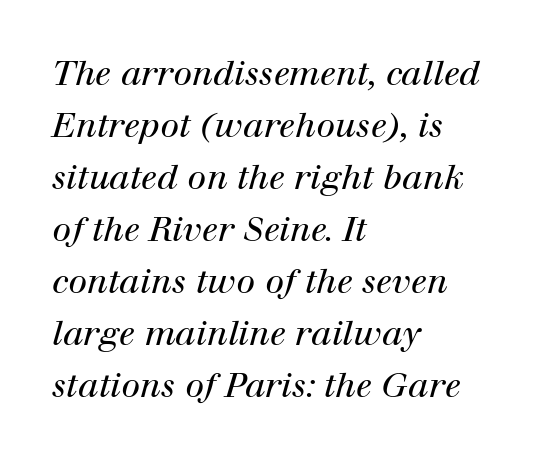
{"serif": "yes", "italic": "yes", "lean": "right", "slant_degrees": 12, "bold": "no", "weight": "regular", "width": "normal", "stroke_contrast": "high", "x_height": "medium", "monospaced": "no", "underline": "no", "align": "left", "line_spacing": "normal", "line_spacing_ratio": 1.53, "letter_spacing": "normal", "letter_spacing_em": 0.0, "glyph_px": 34}
